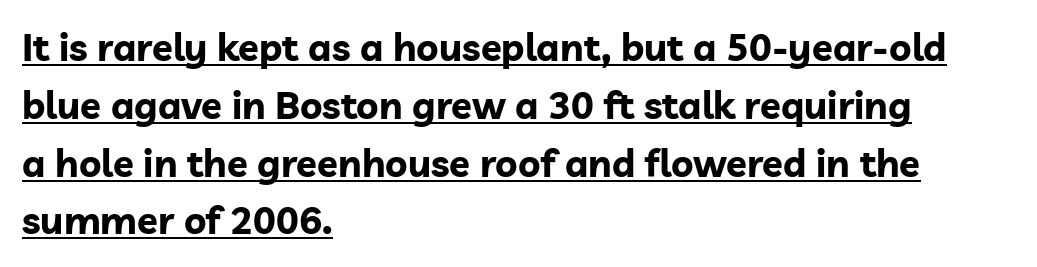
{"serif": "no", "italic": "no", "bold": "yes", "weight": "bold", "width": "normal", "stroke_contrast": "low", "x_height": "medium", "monospaced": "no", "underline": "yes", "align": "left", "line_spacing": "normal", "line_spacing_ratio": 1.52, "letter_spacing": "normal", "letter_spacing_em": 0.0, "glyph_px": 38}
